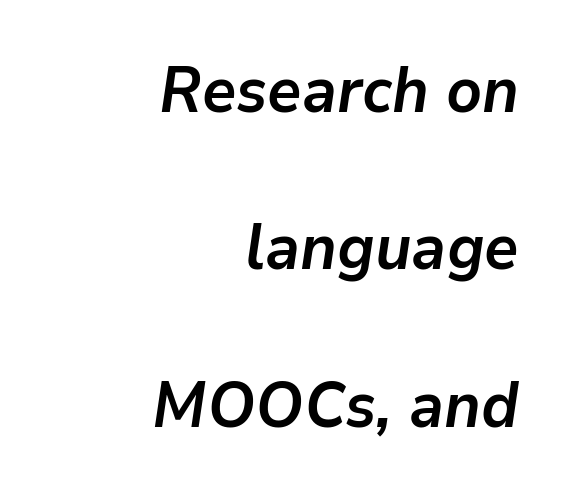
{"italic": "yes", "lean": "right", "slant_degrees": 9, "bold": "yes", "weight": "semibold", "width": "normal", "stroke_contrast": "low", "x_height": "medium", "monospaced": "no", "underline": "no", "align": "right", "line_spacing": "loose", "line_spacing_ratio": 2.5, "letter_spacing": "normal", "letter_spacing_em": 0.0, "glyph_px": 63}
